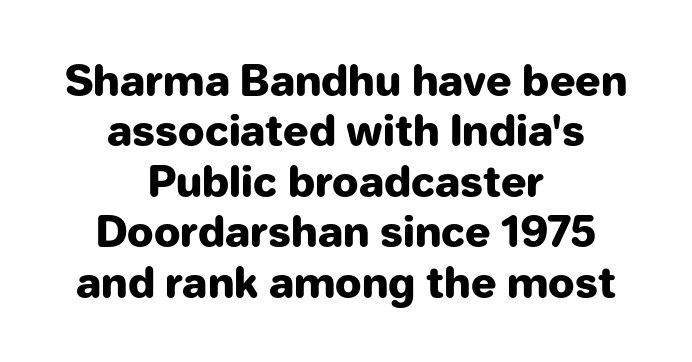
The face used here is proportionally spaced, like ordinary book or web type. What weight is shown? A full bold with thick strokes. The space beneath each line is pristine and unruled. Posture: straight, roman, zero tilt. The text was rendered using a sans face with plain stroke endings. The letterforms sit shoulder to shoulder at normal distance.
